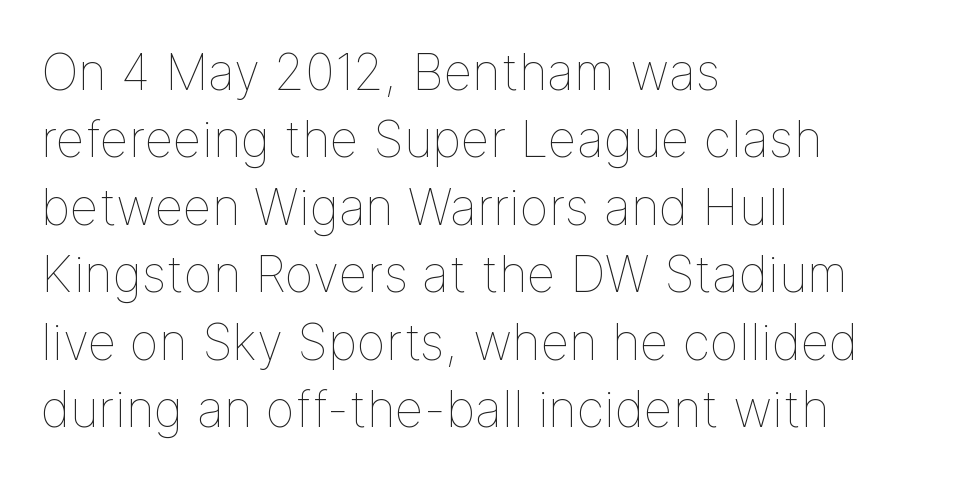
{"italic": "no", "bold": "no", "weight": "thin", "width": "normal", "stroke_contrast": "low", "x_height": "medium", "monospaced": "no", "underline": "no", "align": "left", "line_spacing": "normal", "line_spacing_ratio": 1.35, "letter_spacing": "normal", "letter_spacing_em": 0.0, "glyph_px": 50}
